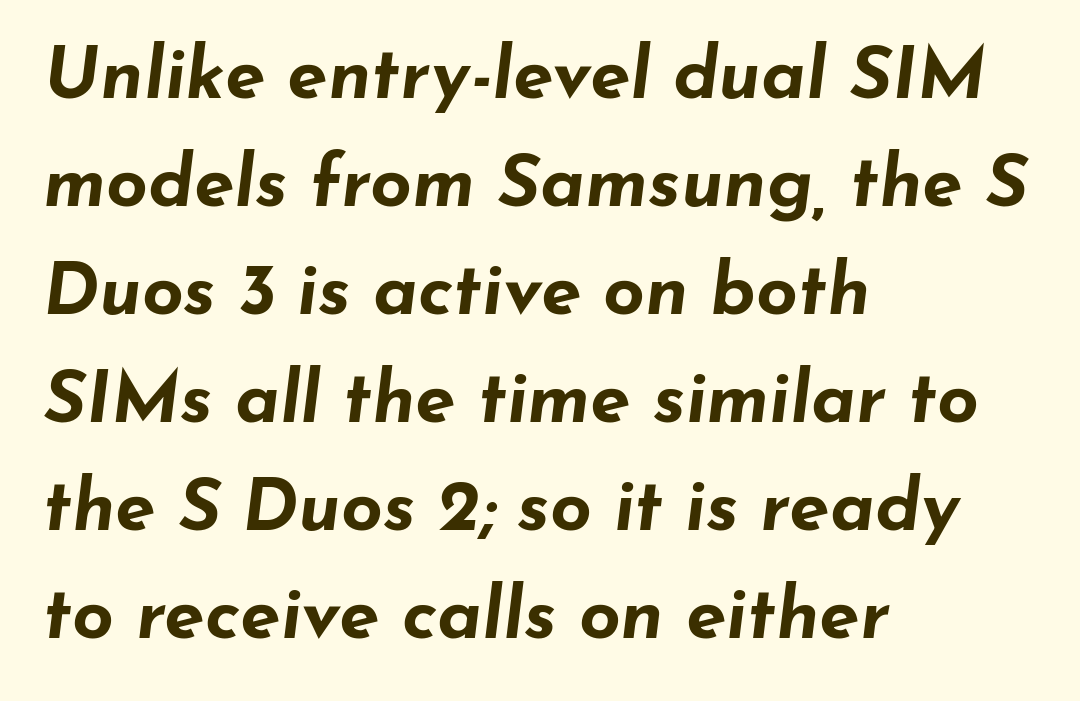
Q: Is the text bold? A: Yes.
Q: Is the text italic (slanted)? A: Yes, it leans right by about 7 degrees.
Q: Is the text underlined? A: No.
Q: How is the paragraph aligned? A: Left-aligned.
Q: Is the spacing between letters normal or unusually wide? A: Normal.
Q: Is the spacing between lines tight, normal or loose? A: Normal.
Q: Width (condensed, normal, or wide)? A: Wide.
Q: Stroke contrast? A: Low.
Q: x-height? A: Small.
Q: Monospaced? A: No.
